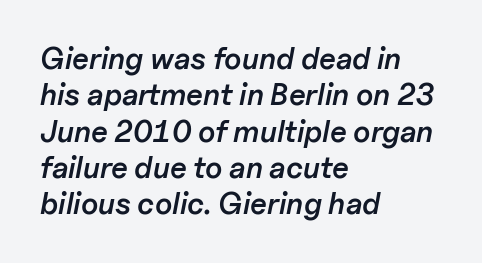
The image shows 30 px semibold type, italic (leaning right); set left-aligned, line spacing 1.21x, normal letter spacing, not underlined; low stroke contrast and a medium x-height.
